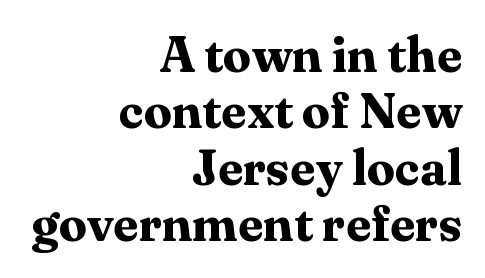
{"serif": "yes", "italic": "no", "bold": "yes", "weight": "bold", "width": "normal", "stroke_contrast": "medium", "x_height": "medium", "monospaced": "no", "underline": "no", "align": "right", "line_spacing": "tight", "line_spacing_ratio": 1.13, "letter_spacing": "normal", "letter_spacing_em": 0.0, "glyph_px": 50}
